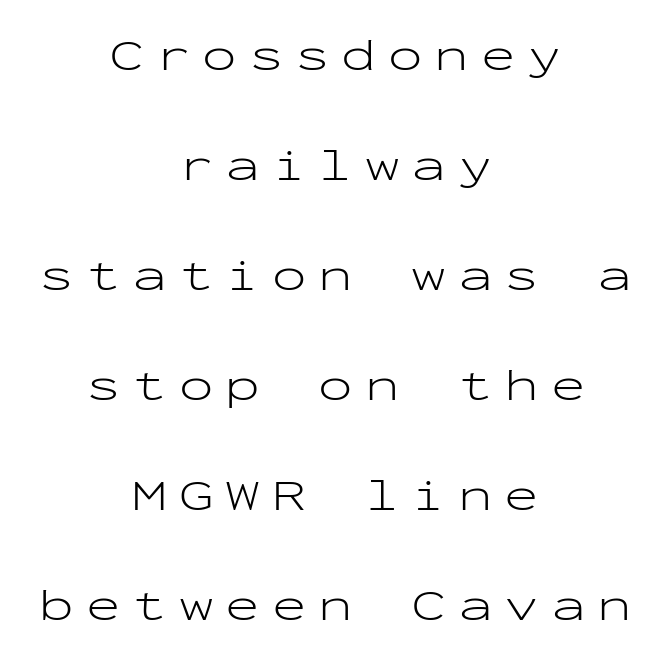
Q: Is the text bold? A: No.
Q: Is the text italic (slanted)? A: No, it is upright.
Q: Is the typeface a serif or a sans-serif typeface? A: Sans-serif.
Q: Is the text underlined? A: No.
Q: How is the paragraph aligned? A: Centered.
Q: Is the spacing between letters normal or unusually wide? A: Unusually wide.
Q: Is the spacing between lines tight, normal or loose? A: Loose.
Q: Width (condensed, normal, or wide)? A: Wide.
Q: Stroke contrast? A: Low.
Q: x-height? A: Medium.
Q: Monospaced? A: Yes.
